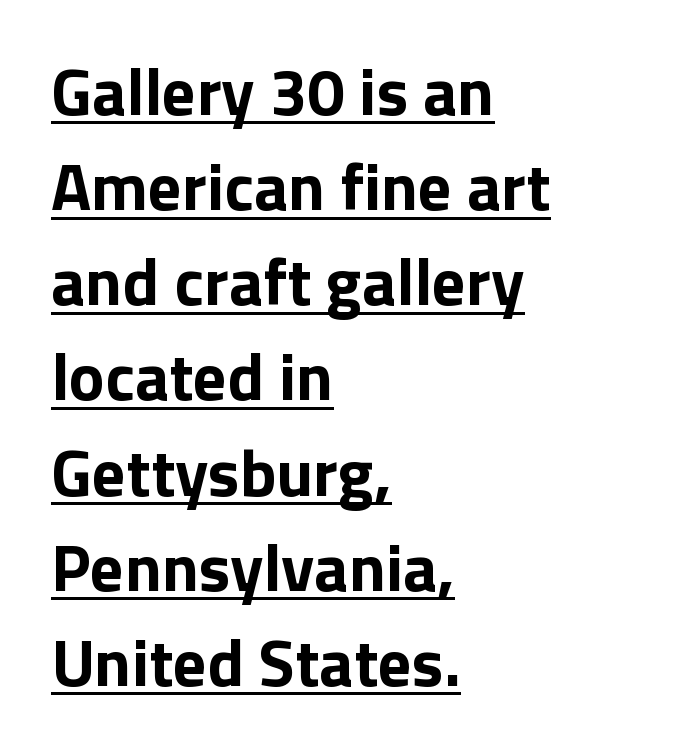
Caption: lettering with a line underneath. Inter-character spacing is left at the font's built-in metrics. Every stem runs plumb, perpendicular to the baseline. This rendering employs a face without finishing strokes, i.e., a sans-serif. Note the varied advance widths — an 'i' is clearly narrower than an 'm'. Bold? Absolutely — the strokes are thick and heavy.
